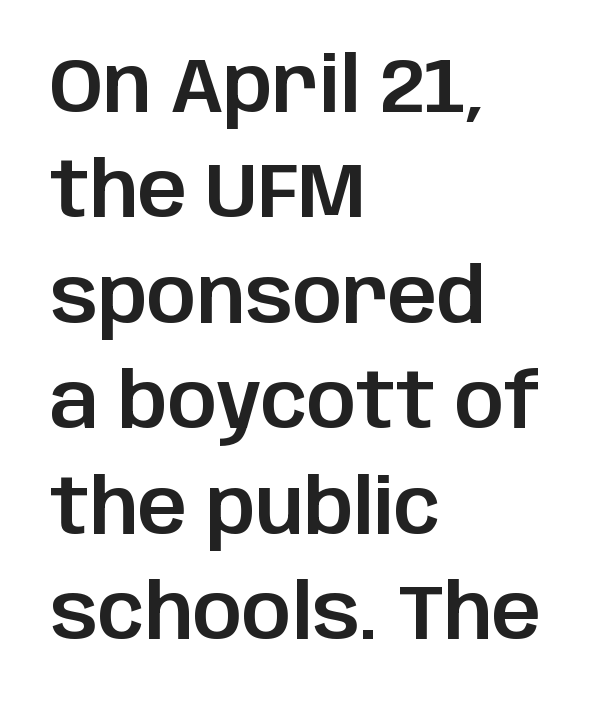
Notice how descenders clear the ascenders below comfortably — that's standard leading. A typesetter would label this face a sans. Glance below the letters and you will spot only blank space. Between one letter and the next there's only the usual sliver of space. A roman cut, with each character standing at attention.
